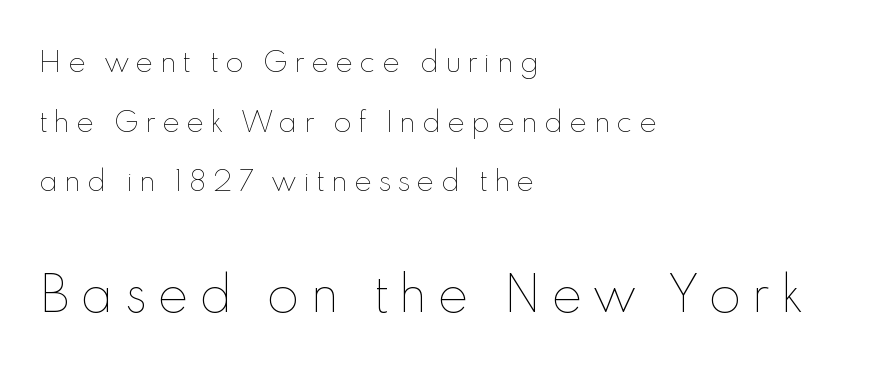
{"italic": "no", "bold": "no", "weight": "thin", "width": "normal", "x_height": "small", "monospaced": "no", "underline": "no", "align": "left", "line_spacing": "loose", "line_spacing_ratio": 2.21, "letter_spacing": "wide", "letter_spacing_em": 0.24, "larger_block": "second", "size_ratio": 1.74, "glyph_px": 47}
